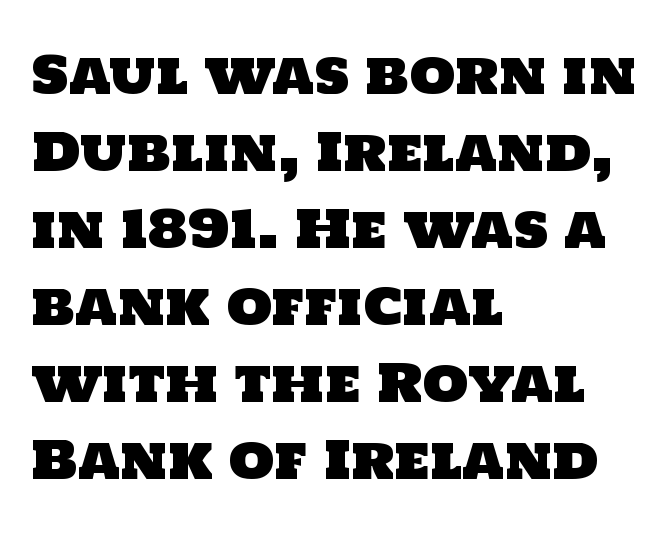
The image shows 52 px sans-serif type; set left-aligned, normal line spacing (1.48x), normal letter spacing, not underlined; low stroke contrast and a large x-height.
